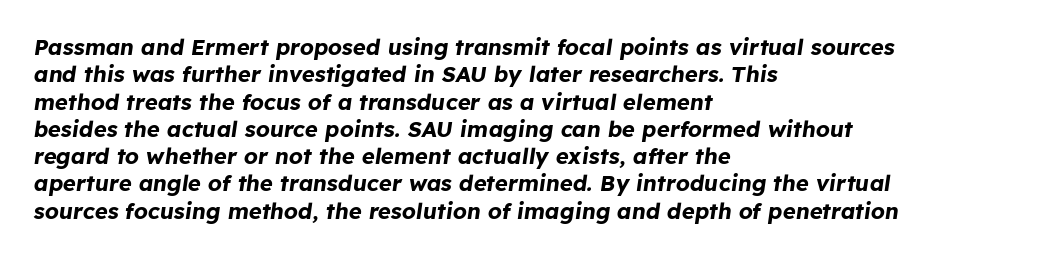
Q: Is the text bold? A: Yes.
Q: Is the text italic (slanted)? A: Yes, it leans right by about 8 degrees.
Q: Is the text underlined? A: No.
Q: How is the paragraph aligned? A: Left-aligned.
Q: Is the spacing between letters normal or unusually wide? A: Normal.
